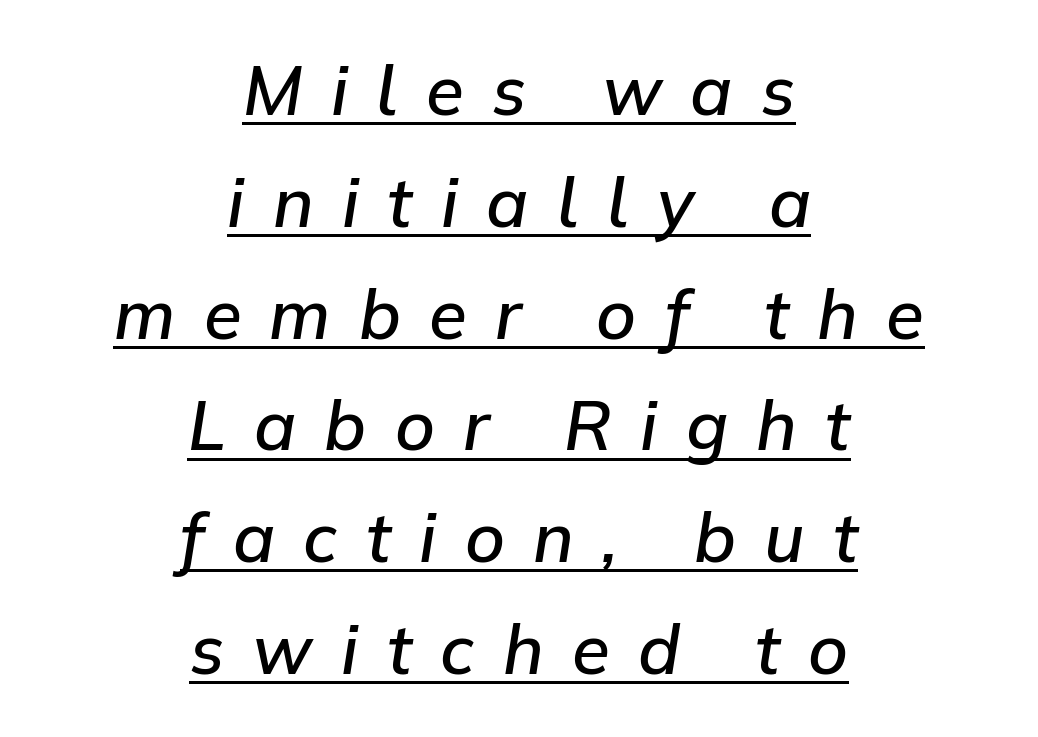
The face used here appears with an underline applied. Does the lettering tilt? It does — this is italic. This sample keeps an unexceptional amount of space between lines. Each letter keeps its own natural width here, so spacing adapts to shape. The line texture is sparse and dotted thanks to wide tracking.
